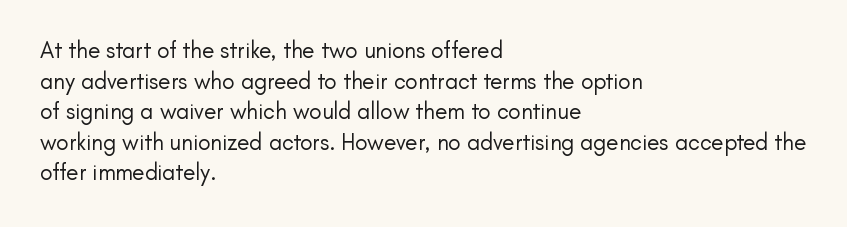
{"italic": "no", "bold": "no", "underline": "no", "align": "left", "line_spacing": "normal", "line_spacing_ratio": 1.33, "letter_spacing": "normal", "letter_spacing_em": 0.0, "glyph_px": 23}
